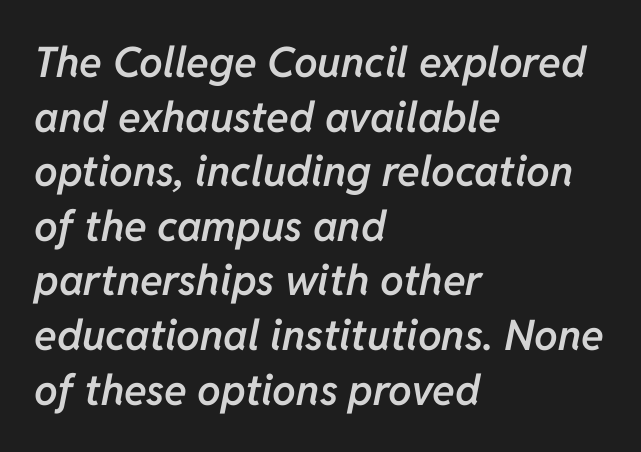
The image shows 42 px semibold type, italic (leaning right); set left-aligned, normal line spacing (1.3x), normal letter spacing, not underlined; low stroke contrast and a medium x-height.
